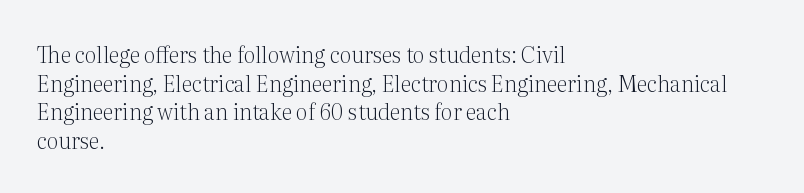
The image shows 22 px text type, upright; set left-aligned, normal line spacing (1.3x), normal letter spacing, not underlined.
